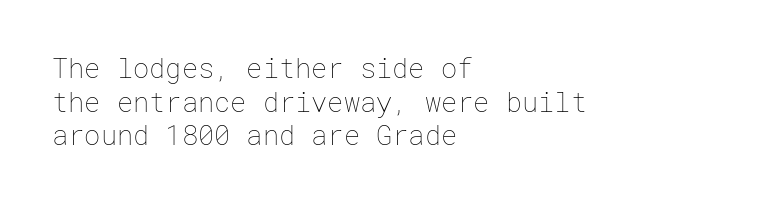
Whoever set this chose a conventional vertical rhythm. Each stroke keeps to a modest, everyday thickness or less. Is there any slant? The stems are plumb. Any mark beneath the type? The region is blank. Horizontal alignment here is leftward, the default for most running prose.
